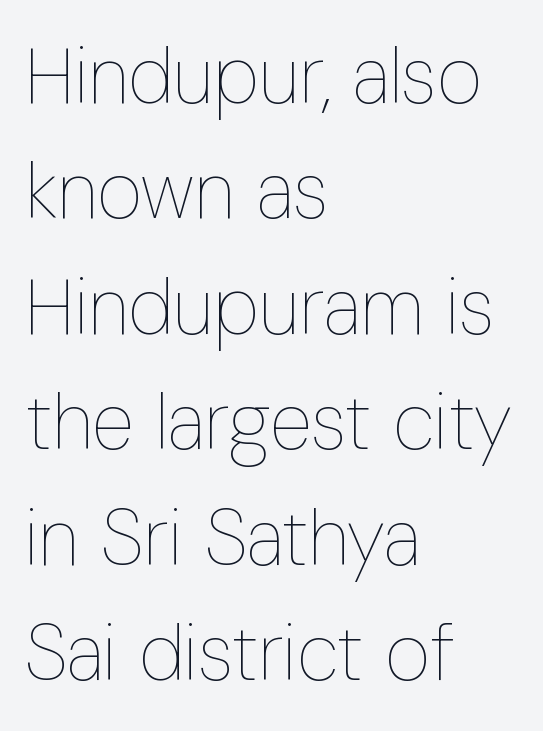
This sample is left-justified, so line endings fall wherever the words run out. Between one letter and the next there's only the usual sliver of space. The passage shown is not underscored anywhere. When letters stand straight like this, we call the style roman or upright.
